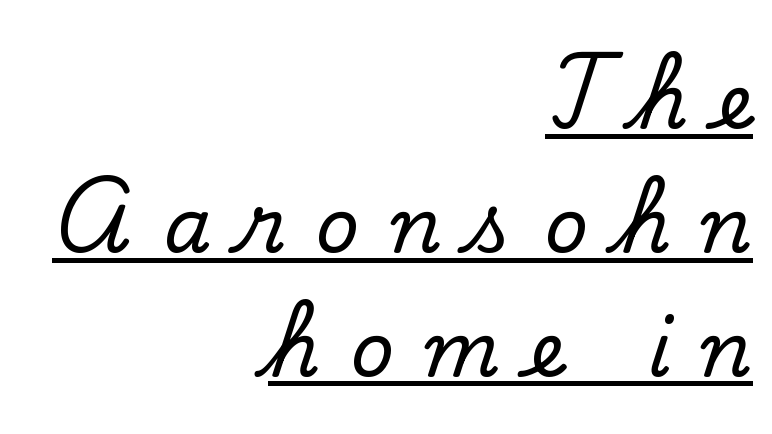
{"serif": "yes", "width": "normal", "stroke_contrast": "low", "x_height": "small", "monospaced": "no", "underline": "yes", "align": "right", "line_spacing": "normal", "line_spacing_ratio": 1.63, "letter_spacing": "wide", "letter_spacing_em": 0.4, "glyph_px": 76}
